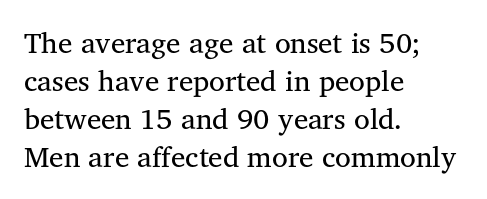
{"serif": "yes", "italic": "no", "bold": "no", "weight": "regular", "width": "normal", "stroke_contrast": "medium", "x_height": "medium", "monospaced": "no", "underline": "no", "align": "left", "line_spacing": "normal", "line_spacing_ratio": 1.31, "letter_spacing": "normal", "letter_spacing_em": 0.0, "glyph_px": 29}
